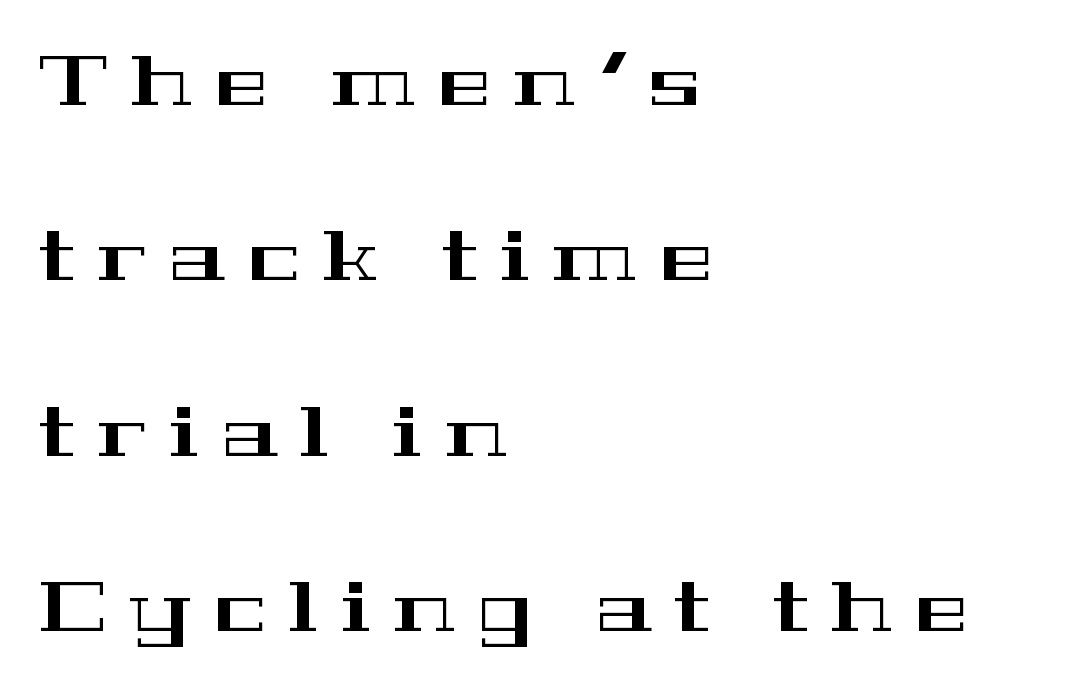
Display-style spreading of the glyphs; the letterfit is very open. Each row of text sits above clean, open space. Alignment: flush left. This is roman type, the default non-slanted kind.
